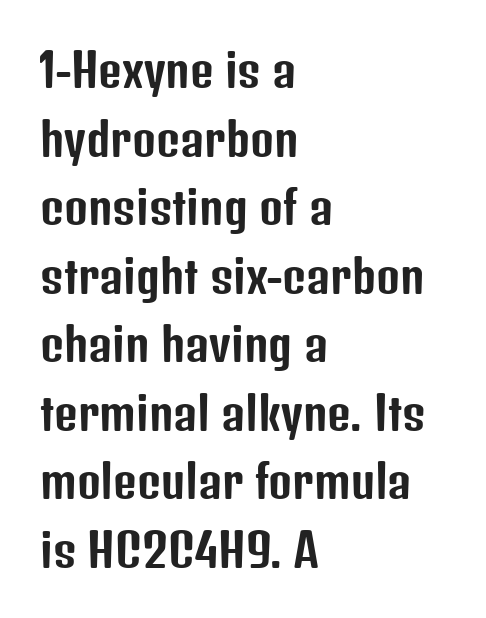
Q: Is the text italic (slanted)? A: No, it is upright.
Q: Is the typeface a serif or a sans-serif typeface? A: Sans-serif.
Q: Is the text underlined? A: No.
Q: How is the paragraph aligned? A: Left-aligned.
Q: Is the spacing between letters normal or unusually wide? A: Normal.
Q: Is the spacing between lines tight, normal or loose? A: Normal.
Q: Width (condensed, normal, or wide)? A: Condensed.
Q: Stroke contrast? A: Low.
Q: x-height? A: Medium.
Q: Monospaced? A: No.
